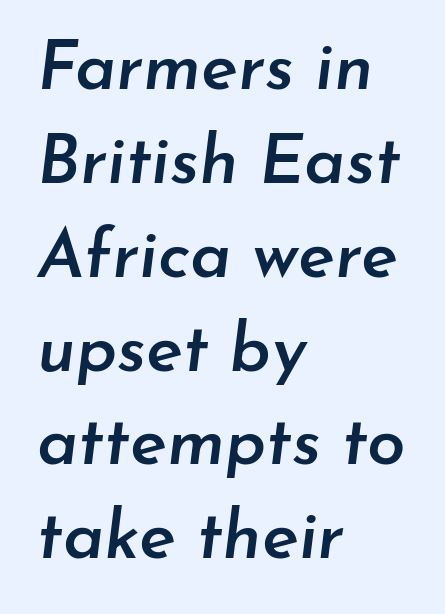
{"italic": "yes", "lean": "right", "slant_degrees": 7, "bold": "semi", "weight": "semibold", "width": "normal", "stroke_contrast": "low", "x_height": "small", "monospaced": "no", "underline": "no", "align": "left", "line_spacing": "normal", "line_spacing_ratio": 1.36, "letter_spacing": "normal", "letter_spacing_em": 0.0, "glyph_px": 69}
